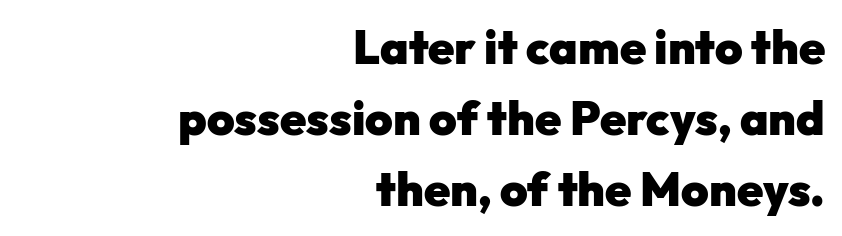
The image shows 47 px heavy sans-serif type, upright; set right-aligned, normal line spacing (1.51x), normal letter spacing, not underlined; low stroke contrast and a medium x-height.
